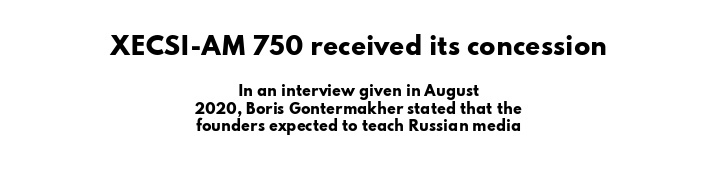
{"italic": "no", "bold": "yes", "underline": "no", "align": "center", "line_spacing": "normal", "line_spacing_ratio": 1.25, "letter_spacing": "normal", "letter_spacing_em": 0.0, "larger_block": "first", "size_ratio": 1.71, "glyph_px": 24}
